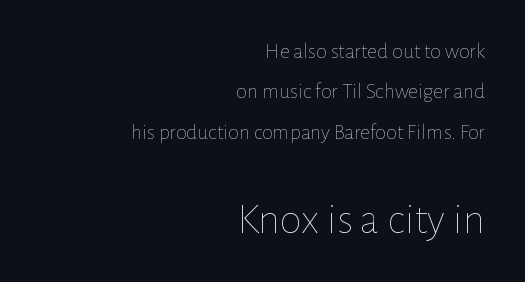
Q: Is the text bold? A: No.
Q: Is the text italic (slanted)? A: No, it is upright.
Q: Is the text underlined? A: No.
Q: How is the paragraph aligned? A: Right-aligned.
Q: Is the spacing between letters normal or unusually wide? A: Normal.
Q: Which block of text is set in a larger size, the first (top) or the second (bottom)? A: The second (bottom) one.
Q: Width (condensed, normal, or wide)? A: Normal.
Q: Stroke contrast? A: Low.
Q: x-height? A: Medium.
Q: Monospaced? A: No.
